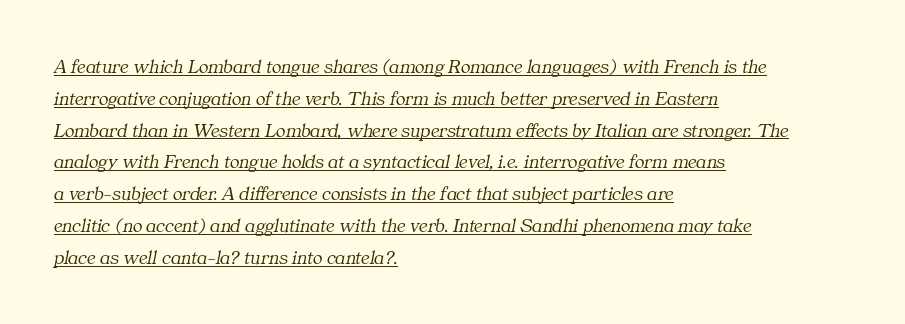
In terms of posture, this sample is oblique. Short note: letters normally spaced. The lines in this sample share a left origin and differ only in where they stop. The face used here appears with an underline applied. The leading is moderate, giving the passage an even texture. Counters stay open thanks to moderate or lighter strokes.
